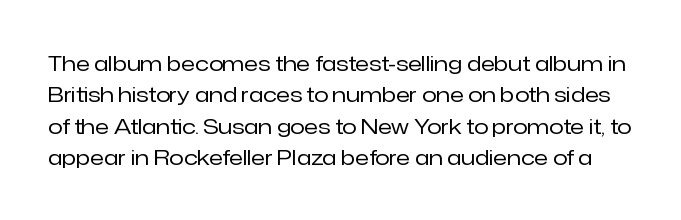
The image shows 21 px text type, upright; set normal line spacing (1.49x), normal letter spacing, not underlined.
